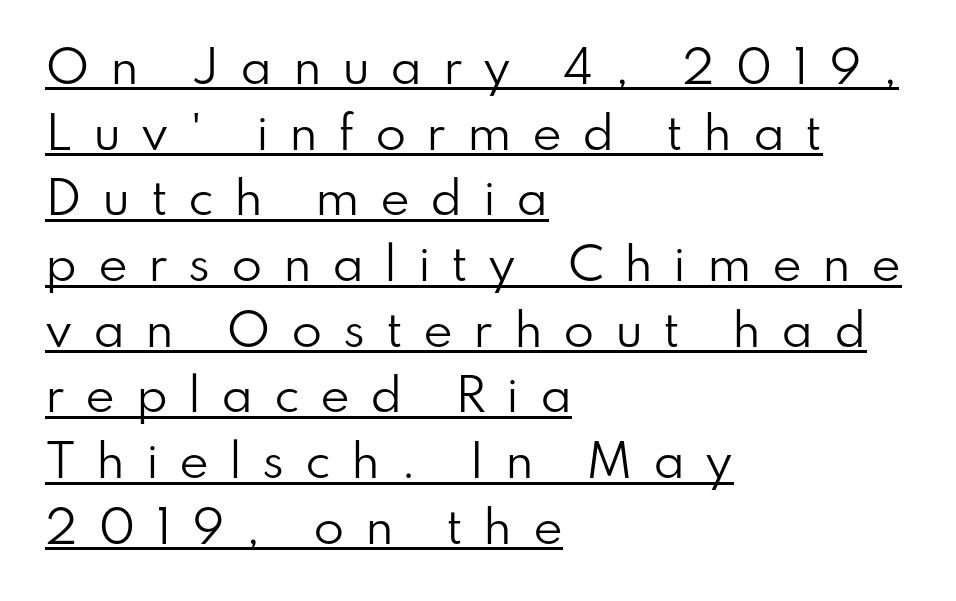
{"serif": "no", "italic": "no", "bold": "no", "weight": "regular", "width": "normal", "stroke_contrast": "low", "x_height": "small", "monospaced": "no", "underline": "yes", "align": "left", "line_spacing": "normal", "line_spacing_ratio": 1.46, "letter_spacing": "wide", "letter_spacing_em": 0.45, "glyph_px": 45}
